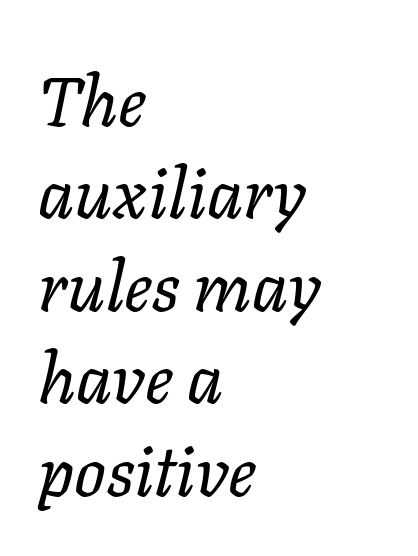
The image shows 70 px regular-weight type, italic (leaning right); set left-aligned, normal line spacing (1.32x), normal letter spacing, not underlined; low stroke contrast and a medium x-height.
